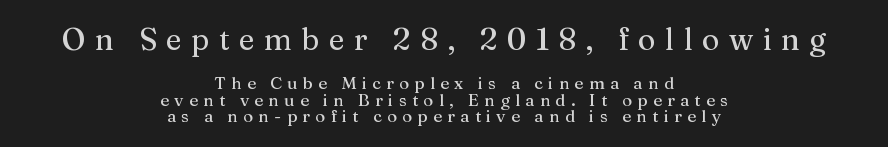
{"serif": "yes", "italic": "no", "width": "normal", "stroke_contrast": "medium", "x_height": "medium", "monospaced": "no", "underline": "no", "align": "center", "line_spacing": "tight", "line_spacing_ratio": 0.95, "letter_spacing": "wide", "letter_spacing_em": 0.31, "larger_block": "first", "size_ratio": 1.76, "glyph_px": 30}
